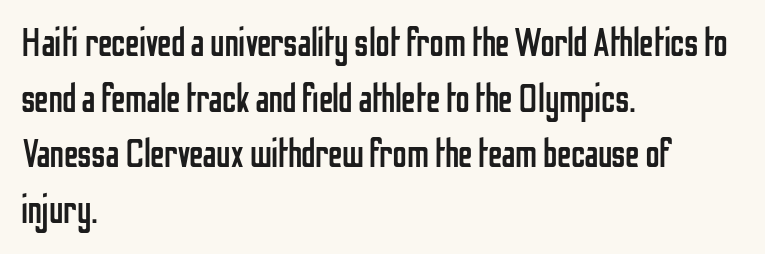
{"serif": "no", "italic": "no", "bold": "no", "weight": "regular", "width": "condensed", "stroke_contrast": "low", "x_height": "medium", "monospaced": "no", "underline": "no", "align": "left", "line_spacing": "normal", "line_spacing_ratio": 1.39, "letter_spacing": "normal", "letter_spacing_em": 0.0, "glyph_px": 40}
